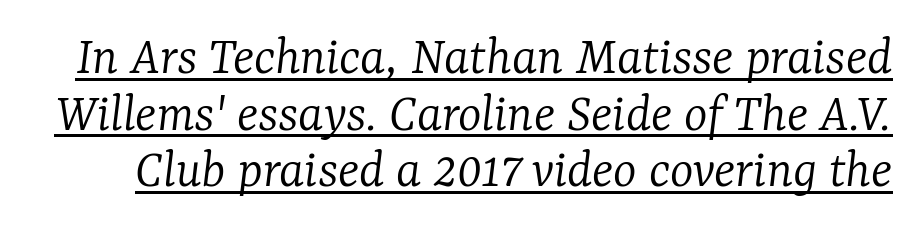
{"serif": "yes", "italic": "yes", "lean": "right", "slant_degrees": 7, "bold": "no", "weight": "light", "width": "normal", "stroke_contrast": "low", "x_height": "medium", "monospaced": "no", "underline": "yes", "line_spacing": "tight", "line_spacing_ratio": 1.01, "letter_spacing": "normal", "letter_spacing_em": 0.0, "glyph_px": 56}
